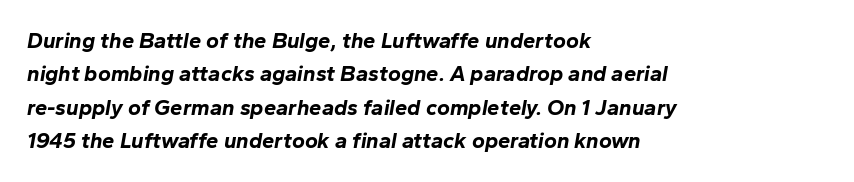
No word sits above an underline. How are the letters spaced? Ordinarily, with no added tracking. Does the lettering tilt? It does — this is italic. Every row of glyphs begins at an identical x-position on the left.
